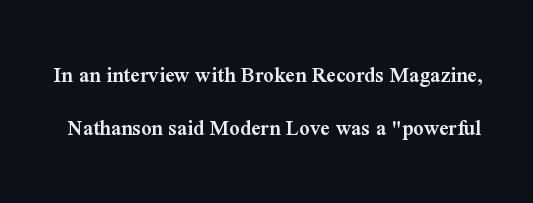
The image shows 23 px text type, upright; set loose line spacing (2.29x), normal letter spacing, not underlined.
